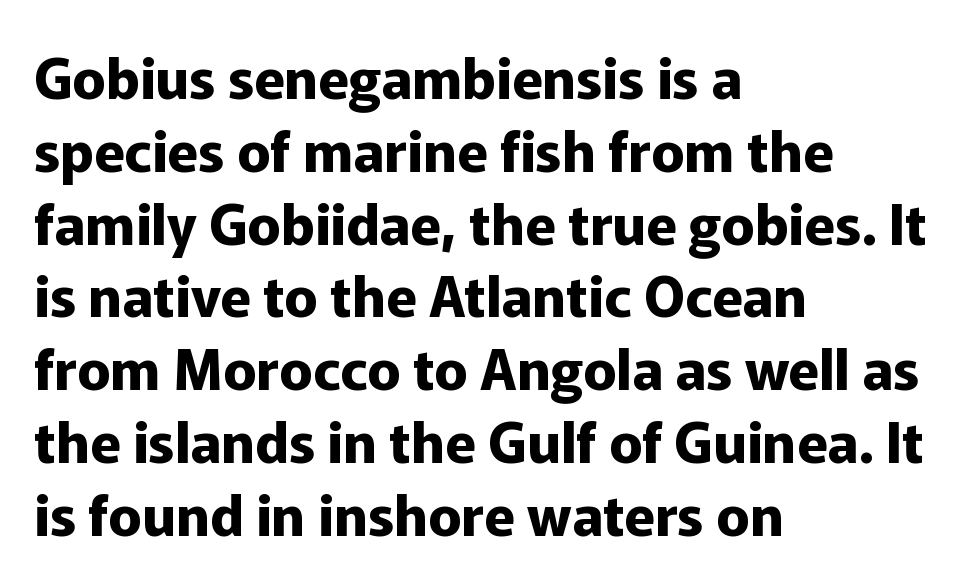
{"serif": "no", "italic": "no", "bold": "yes", "weight": "bold", "width": "normal", "stroke_contrast": "low", "x_height": "medium", "monospaced": "no", "underline": "no", "align": "left", "line_spacing": "normal", "line_spacing_ratio": 1.3, "letter_spacing": "normal", "letter_spacing_em": 0.0, "glyph_px": 56}
